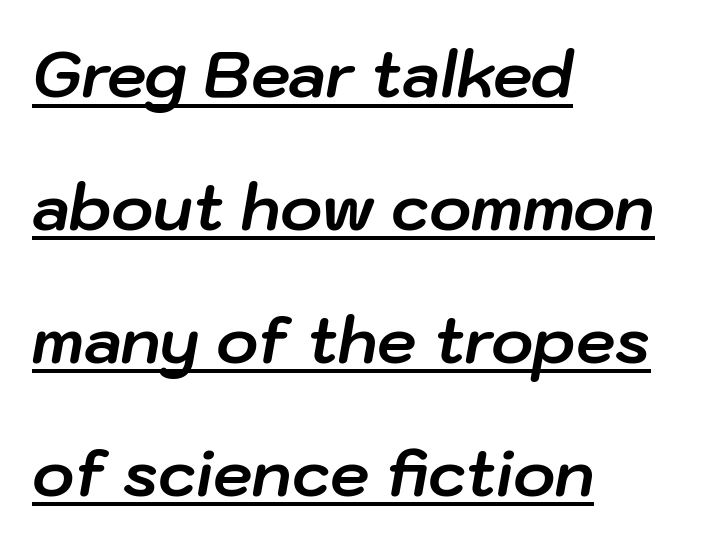
Q: Is the text bold? A: Yes.
Q: Is the text italic (slanted)? A: Yes, it leans right by about 10 degrees.
Q: Is the text underlined? A: Yes.
Q: How is the paragraph aligned? A: Left-aligned.
Q: Is the spacing between letters normal or unusually wide? A: Normal.
Q: Is the spacing between lines tight, normal or loose? A: Loose.
Q: Width (condensed, normal, or wide)? A: Normal.
Q: Stroke contrast? A: Low.
Q: x-height? A: Medium.
Q: Monospaced? A: No.
